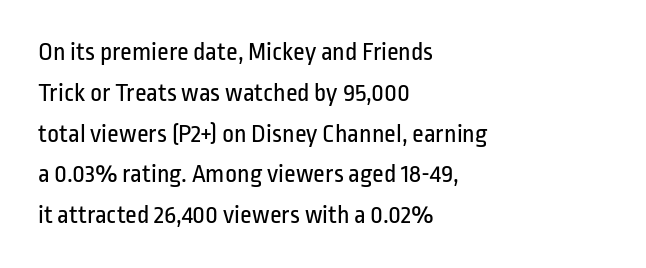
The gap between lines stays unmarked. No extra tracking has been applied to these lines. Does the leading feel generous? No, just average. Short and long lines alike share a common starting point at left.
